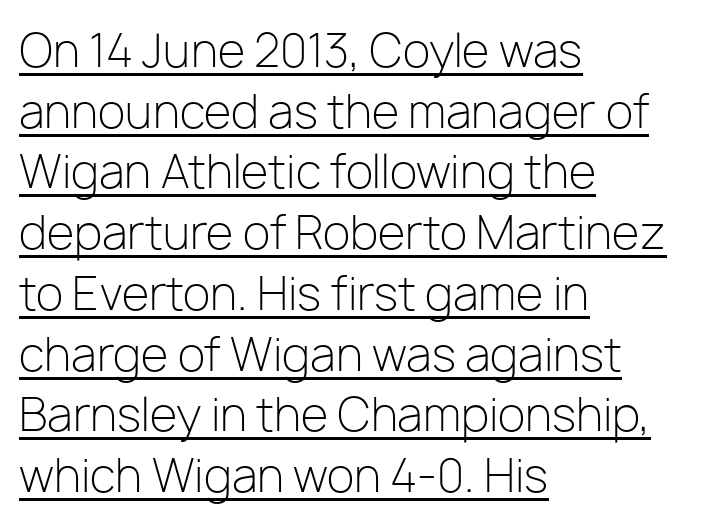
Q: Is the text bold? A: No.
Q: Is the text italic (slanted)? A: No, it is upright.
Q: Is the typeface a serif or a sans-serif typeface? A: Sans-serif.
Q: Is the text underlined? A: Yes.
Q: How is the paragraph aligned? A: Left-aligned.
Q: Is the spacing between letters normal or unusually wide? A: Normal.
Q: Is the spacing between lines tight, normal or loose? A: Normal.
Q: Width (condensed, normal, or wide)? A: Normal.
Q: Stroke contrast? A: Low.
Q: x-height? A: Medium.
Q: Monospaced? A: No.
